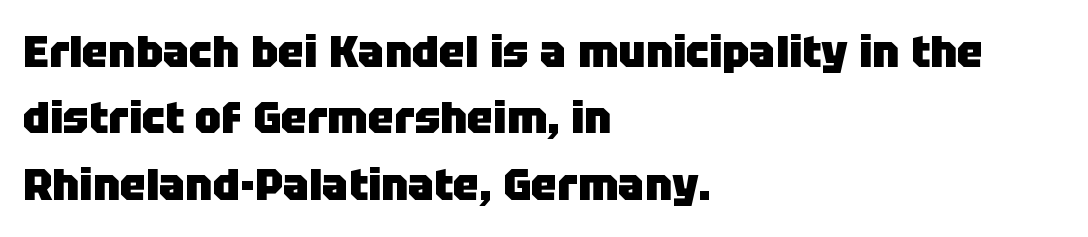
No italicization has been applied; the sample stays upright. The letters advance in unequal steps, a hallmark of proportional type. In CSS terms this would be text-align: left. Plain, unruled lines of type.
